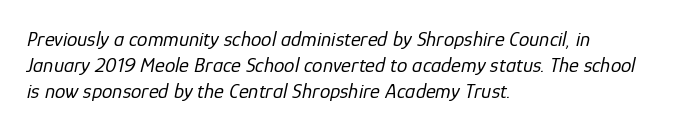
Q: Is the text bold? A: No.
Q: Is the text italic (slanted)? A: Yes, it leans right by about 12 degrees.
Q: Is the text underlined? A: No.
Q: How is the paragraph aligned? A: Left-aligned.
Q: Is the spacing between letters normal or unusually wide? A: Normal.
